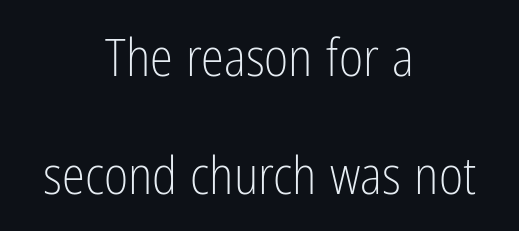
The image shows 52 px light, condensed sans-serif type, upright; set centered, loose line spacing (2.27x), normal letter spacing, not underlined; low stroke contrast and a medium x-height.
